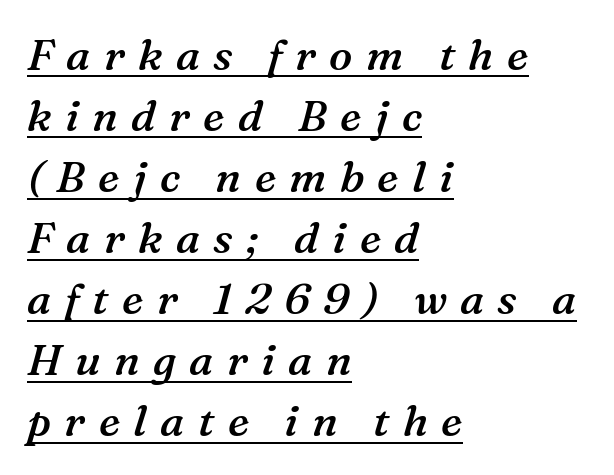
The image shows 43 px semibold serif type, italic (leaning right); set left-aligned, normal line spacing (1.42x), unusually wide letter spacing (+0.31 em), underlined; medium stroke contrast and a medium x-height.
